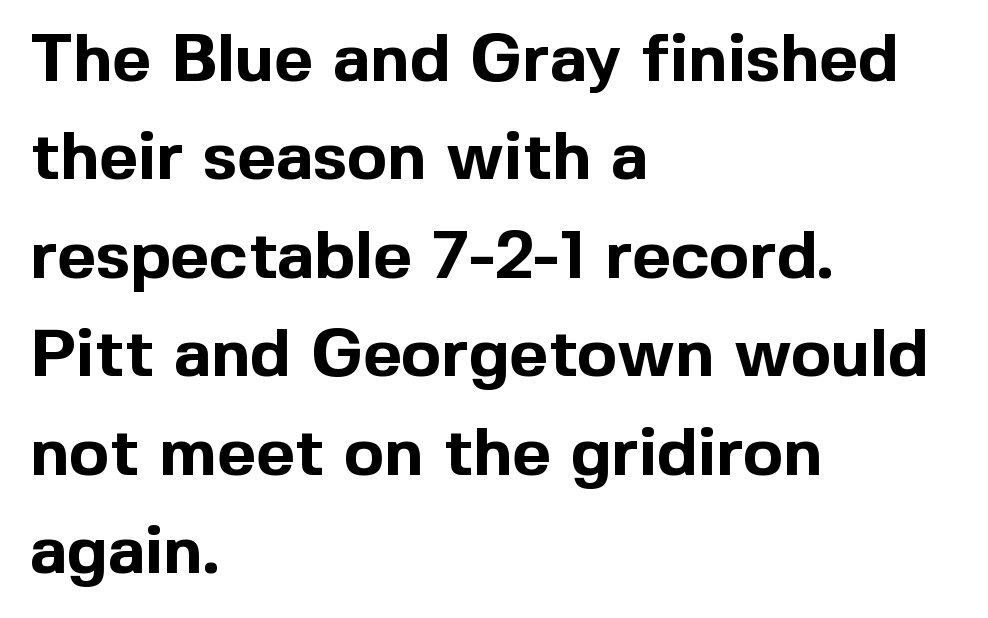
{"serif": "no", "italic": "no", "bold": "yes", "weight": "bold", "width": "normal", "x_height": "medium", "monospaced": "no", "underline": "no", "align": "left", "line_spacing": "normal", "line_spacing_ratio": 1.47, "letter_spacing": "normal", "letter_spacing_em": 0.0, "glyph_px": 67}
